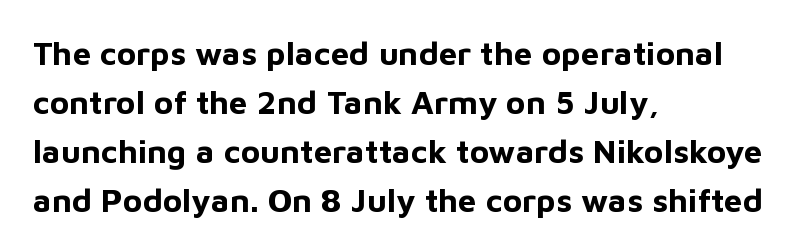
Q: Is the text bold? A: Yes.
Q: Is the text italic (slanted)? A: No, it is upright.
Q: Is the typeface a serif or a sans-serif typeface? A: Sans-serif.
Q: Is the text underlined? A: No.
Q: How is the paragraph aligned? A: Left-aligned.
Q: Is the spacing between letters normal or unusually wide? A: Normal.
Q: Is the spacing between lines tight, normal or loose? A: Normal.
Q: Width (condensed, normal, or wide)? A: Normal.
Q: Stroke contrast? A: Low.
Q: x-height? A: Medium.
Q: Monospaced? A: No.
